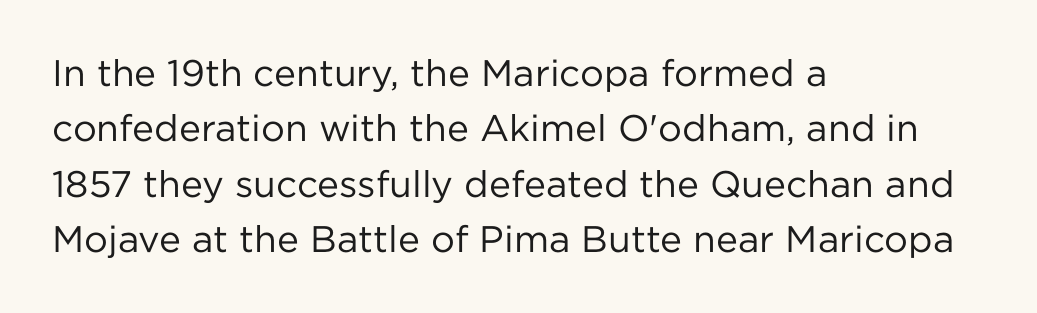
The image shows 37 px regular-weight sans-serif type, upright; set left-aligned, normal line spacing (1.5x), normal letter spacing, not underlined; low stroke contrast and a medium x-height.
